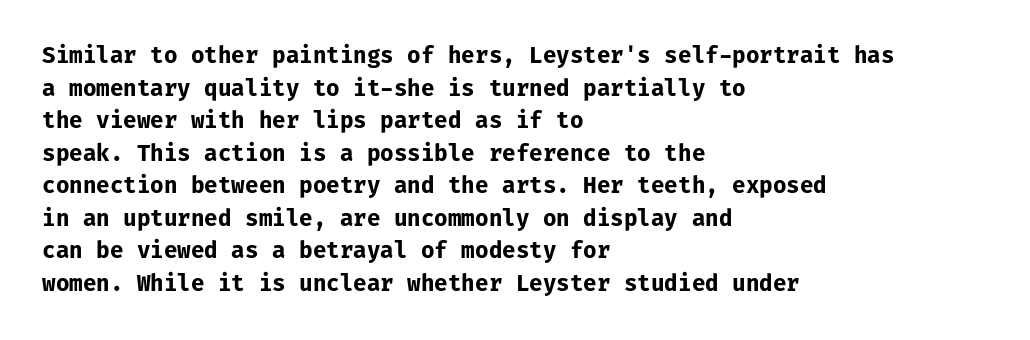
{"italic": "no", "bold": "yes", "underline": "no", "align": "left", "line_spacing": "normal", "line_spacing_ratio": 1.48, "letter_spacing": "normal", "letter_spacing_em": 0.0, "glyph_px": 22}
